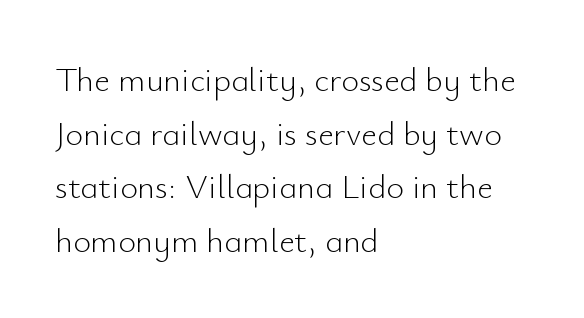
{"serif": "no", "italic": "no", "bold": "no", "weight": "light", "width": "normal", "stroke_contrast": "low", "x_height": "small", "monospaced": "no", "underline": "no", "align": "left", "line_spacing": "normal", "line_spacing_ratio": 1.58, "letter_spacing": "normal", "letter_spacing_em": 0.0, "glyph_px": 34}
